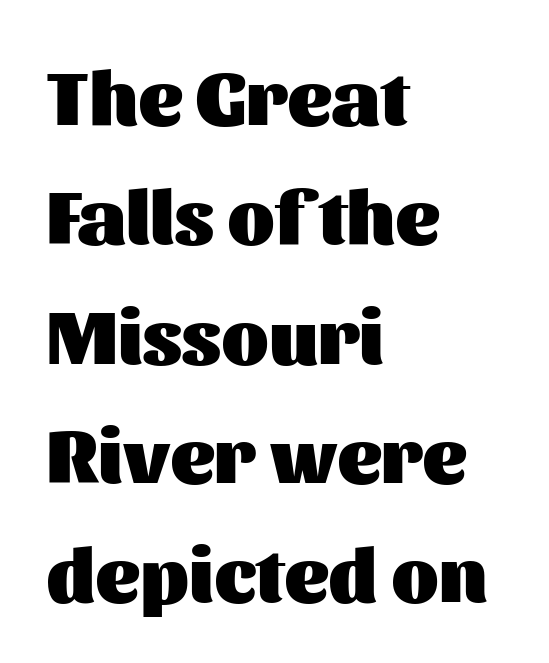
{"serif": "no", "italic": "no", "bold": "yes", "weight": "heavy", "width": "normal", "stroke_contrast": "medium", "x_height": "medium", "monospaced": "no", "underline": "no", "align": "left", "line_spacing": "normal", "line_spacing_ratio": 1.55, "letter_spacing": "normal", "letter_spacing_em": 0.0, "glyph_px": 77}
